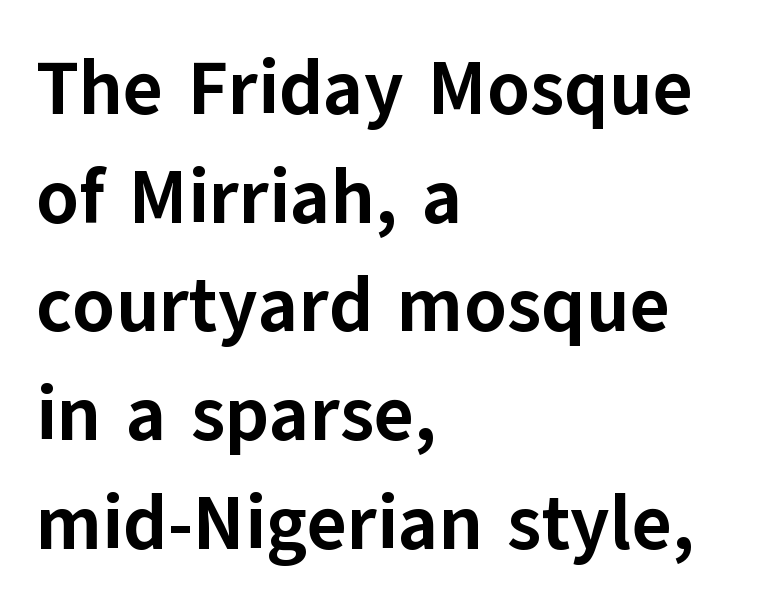
The image shows 76 px bold sans-serif type, upright; set left-aligned, normal line spacing (1.43x), normal letter spacing, not underlined; low stroke contrast and a medium x-height.
